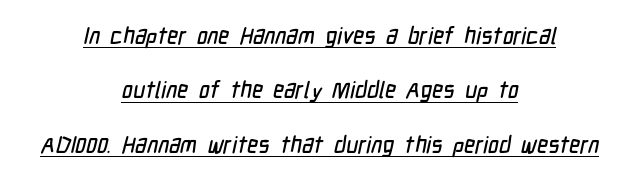
Every word sits above its own underline. Compared with typical body copy, the letter spacing here is the same. The lines are quadded center. Compared with typical paragraphs, the rows here are farther apart.
